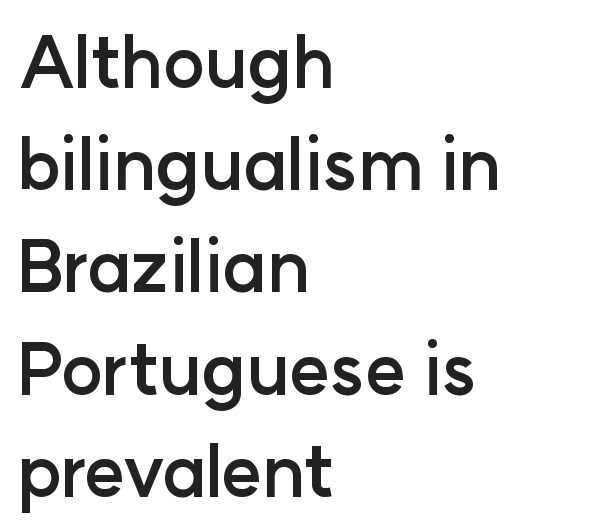
The image shows 70 px semibold sans-serif type, upright; set left-aligned, normal line spacing (1.46x), normal letter spacing, not underlined; low stroke contrast and a medium x-height.
